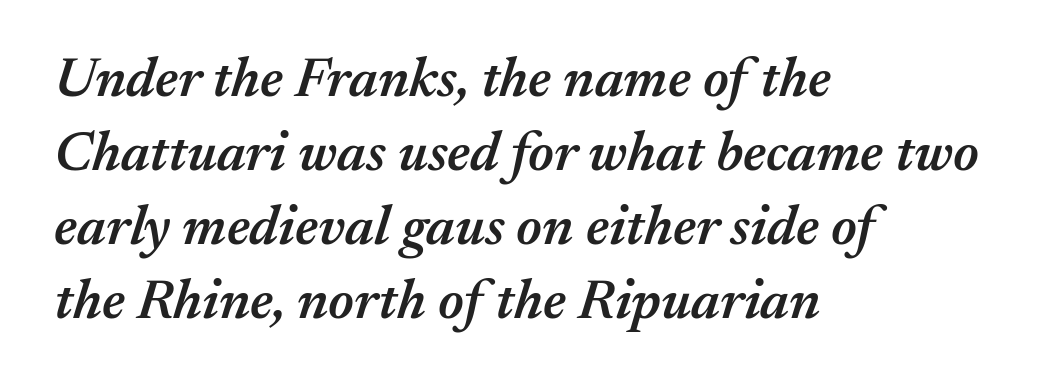
Do the characters align in a grid? No, the font is proportional. These lines sit exactly where default settings would place them. Anything drawn beneath the words? Only blank space. Every character sits at an angle, as italics do. The line texture is even and compact thanks to regular tracking. The text block is weighted toward the left margin, trailing off unevenly rightward.
